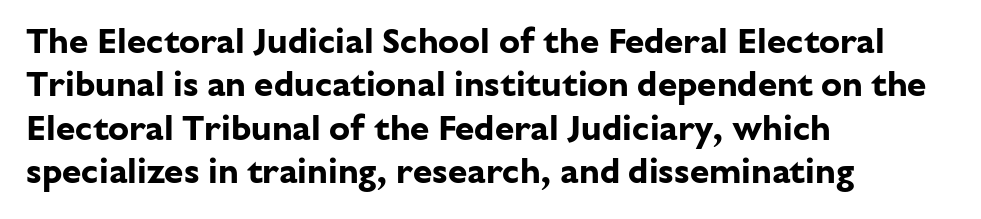
This rendering features lettering with no underline. No italicization has been applied; the sample stays upright. Default kerning and tracking; the words read as compact shapes. The characters display no serif detailing; their extremities are plain. Spacing verdict: proportional, widths tailored to each character. Heavy, bold letterforms.
